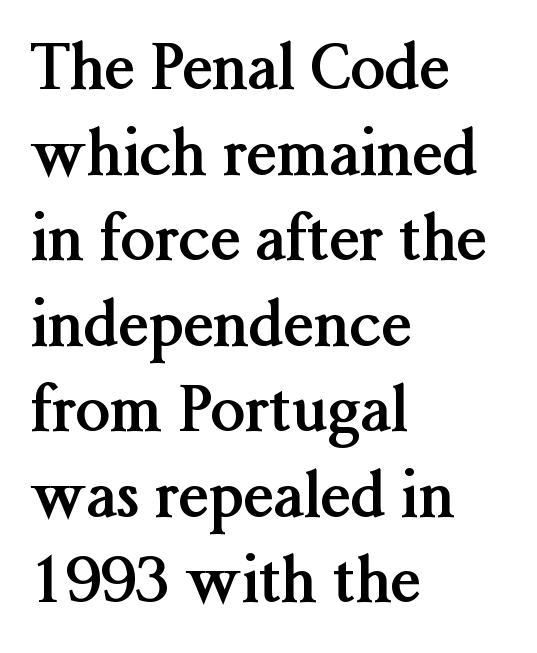
{"serif": "yes", "italic": "no", "bold": "yes", "weight": "semibold", "width": "normal", "stroke_contrast": "medium", "x_height": "medium", "monospaced": "no", "underline": "no", "align": "left", "line_spacing": "normal", "line_spacing_ratio": 1.38, "letter_spacing": "normal", "letter_spacing_em": 0.0, "glyph_px": 62}
